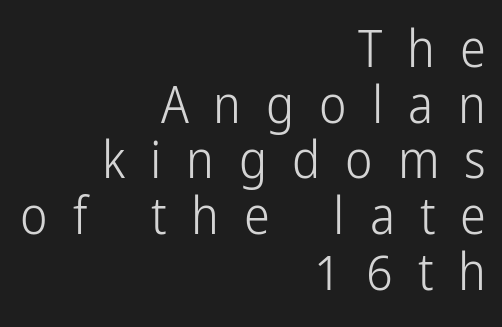
Note: no serifs on the glyphs. Caption: expanded tracking, letters set apart. One glance says dense: line gaps are narrower than usual. Where is the straight margin? On the right.
